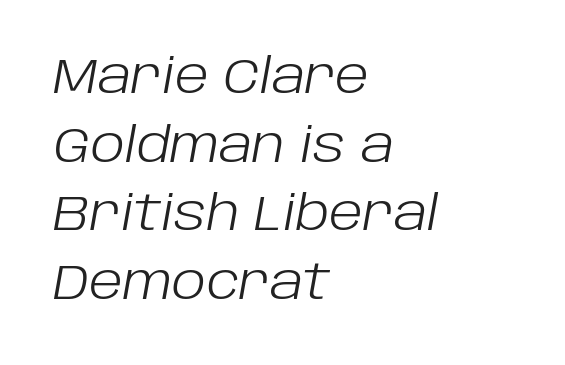
Q: Is the text bold? A: No.
Q: Is the text italic (slanted)? A: Yes, it leans right by about 10 degrees.
Q: Is the text underlined? A: No.
Q: How is the paragraph aligned? A: Left-aligned.
Q: Is the spacing between letters normal or unusually wide? A: Normal.
Q: Is the spacing between lines tight, normal or loose? A: Normal.
Q: Width (condensed, normal, or wide)? A: Normal.
Q: Stroke contrast? A: Low.
Q: x-height? A: Large.
Q: Monospaced? A: No.
